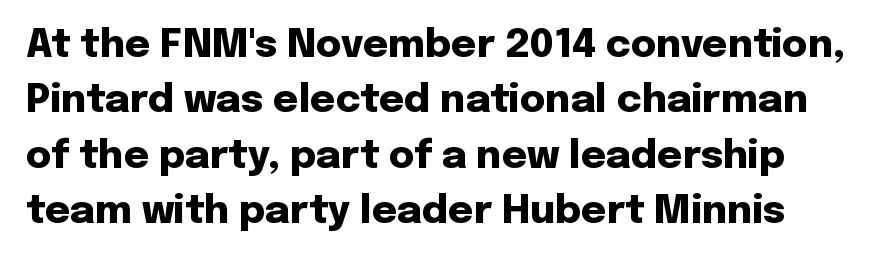
The image shows 39 px heavy sans-serif type, upright; set normal line spacing (1.42x), normal letter spacing, not underlined; low stroke contrast and a medium x-height.
